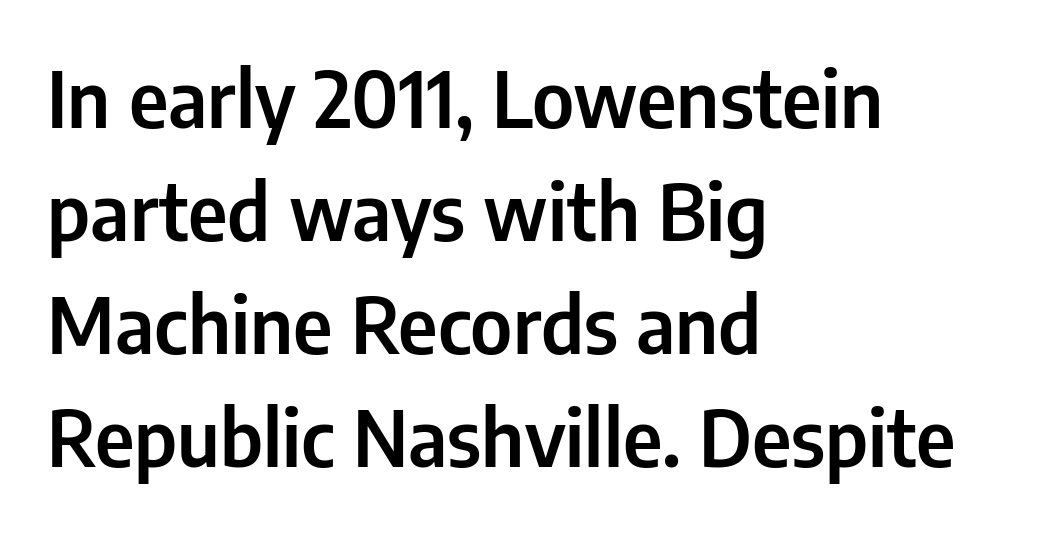
{"serif": "no", "italic": "no", "width": "condensed", "stroke_contrast": "low", "x_height": "medium", "monospaced": "no", "underline": "no", "align": "left", "line_spacing": "normal", "line_spacing_ratio": 1.45, "letter_spacing": "normal", "letter_spacing_em": 0.0, "glyph_px": 78}
